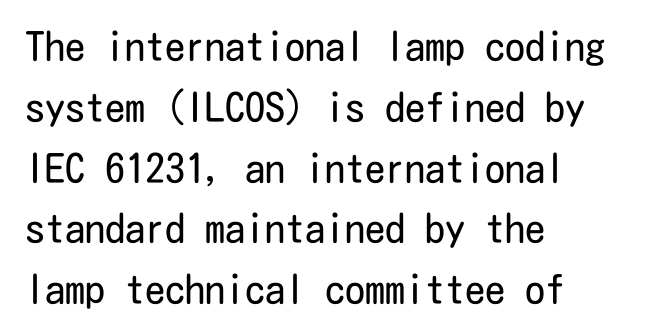
Q: Is the text bold? A: No.
Q: Is the text italic (slanted)? A: No, it is upright.
Q: Is the typeface a serif or a sans-serif typeface? A: Sans-serif.
Q: Is the text underlined? A: No.
Q: How is the paragraph aligned? A: Left-aligned.
Q: Is the spacing between letters normal or unusually wide? A: Normal.
Q: Is the spacing between lines tight, normal or loose? A: Normal.
Q: Width (condensed, normal, or wide)? A: Condensed.
Q: Stroke contrast? A: Low.
Q: x-height? A: Medium.
